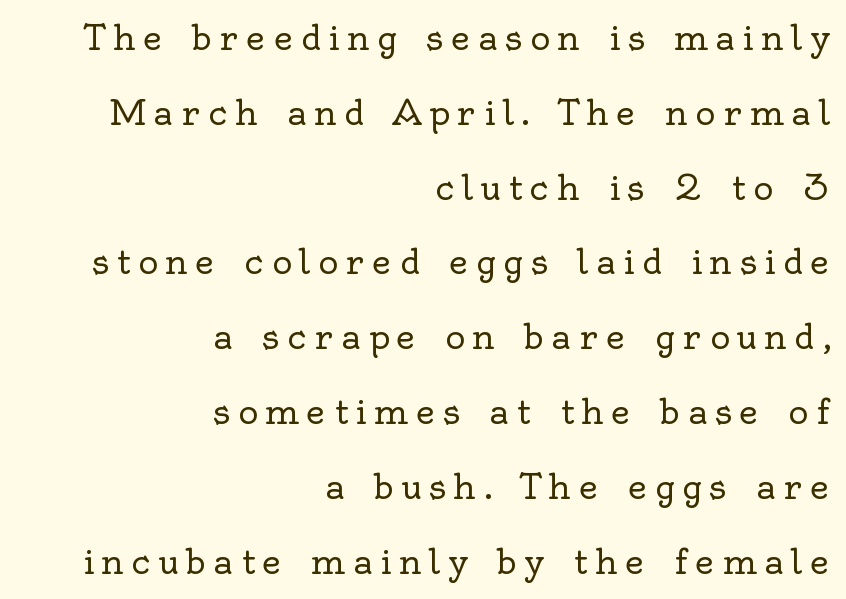
The image shows 34 px regular-weight serif type, upright; set right-aligned, loose line spacing (2.2x), unusually wide letter spacing (+0.22 em), not underlined; a small x-height.
